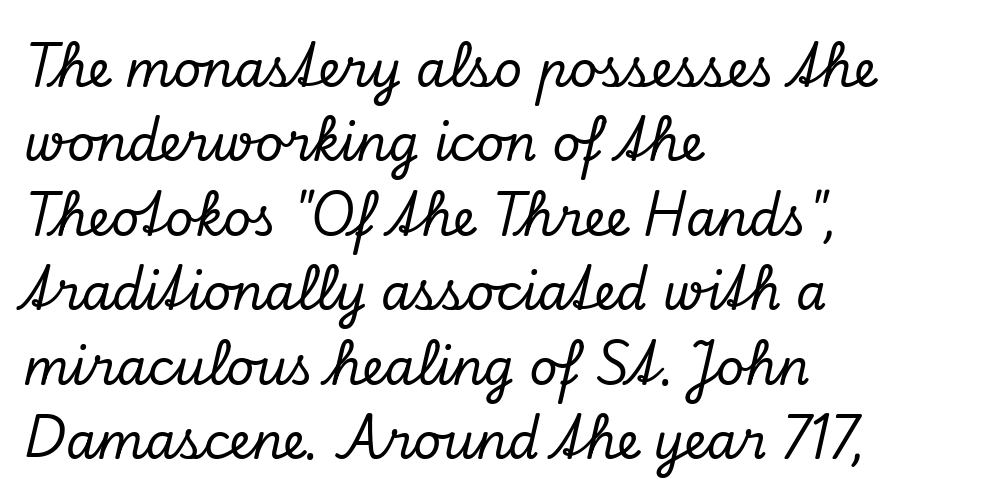
{"serif": "yes", "italic": "yes", "lean": "right", "slant_degrees": 13, "width": "normal", "stroke_contrast": "low", "x_height": "small", "monospaced": "no", "underline": "no", "align": "left", "line_spacing": "normal", "line_spacing_ratio": 1.52, "letter_spacing": "normal", "letter_spacing_em": 0.0, "glyph_px": 49}
